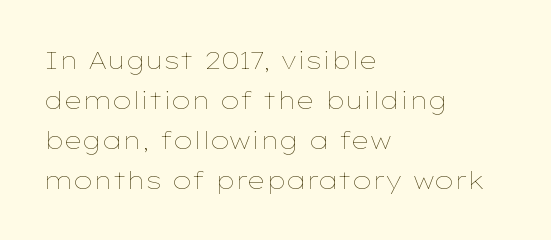
Q: Is the text bold? A: No.
Q: Is the text italic (slanted)? A: No, it is upright.
Q: Is the text underlined? A: No.
Q: How is the paragraph aligned? A: Left-aligned.
Q: Is the spacing between letters normal or unusually wide? A: Normal.
Q: Is the spacing between lines tight, normal or loose? A: Normal.
